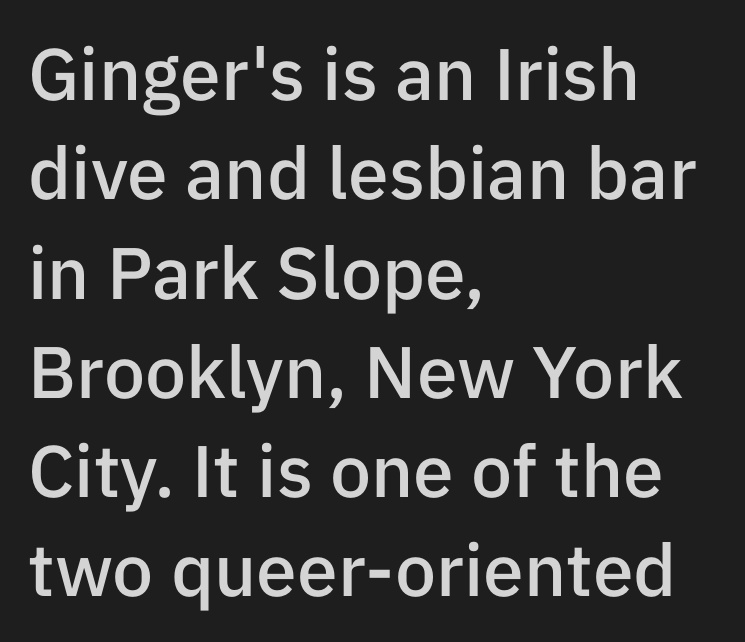
Tall strokes in this sample are plumb rather than angled. Emphasis by weight is partial: semibold. The ragged edge is on the right, which tells us the setting is flush left. Here the glyphs are tracked normally, forming tight word shapes. Letters rest on an invisible, unmarked baseline. Character widths vary here, with narrow letters taking less room than wide ones.
